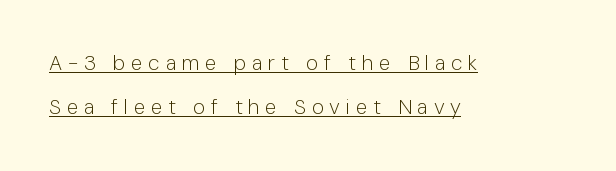
{"italic": "no", "bold": "no", "underline": "yes", "align": "left", "line_spacing": "loose", "line_spacing_ratio": 2.11, "letter_spacing": "wide", "letter_spacing_em": 0.27, "glyph_px": 21}
